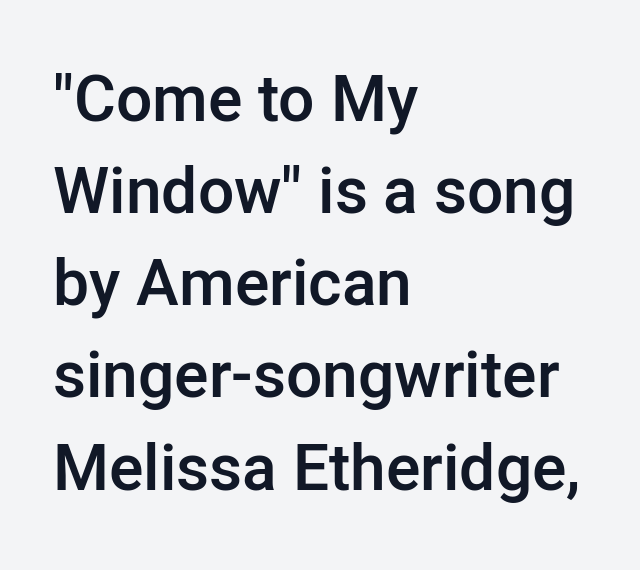
Casual observation: everything's shoved over to the left. Notice the strokes are somewhat thickened but not fully heavy: this is a semibold. Nope, not italic — everything's standing straight. Rows of type keep a routine distance in the vertical direction. Descenders are the only things crossing below the line. This is sans-serif lettering, the kind often seen on screens and signage.
